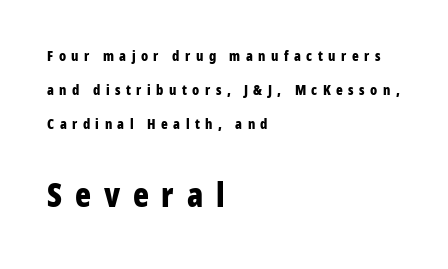
{"serif": "no", "italic": "no", "bold": "yes", "weight": "bold", "width": "condensed", "stroke_contrast": "low", "x_height": "medium", "monospaced": "no", "underline": "no", "align": "left", "line_spacing": "loose", "line_spacing_ratio": 2.43, "letter_spacing": "wide", "letter_spacing_em": 0.39, "larger_block": "second", "size_ratio": 2.36, "glyph_px": 33}
